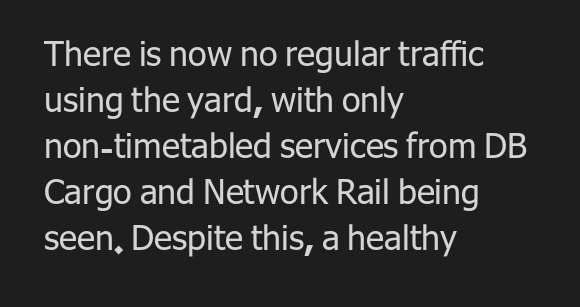
The image shows 34 px regular-weight sans-serif type, upright; set left-aligned, normal line spacing (1.35x), normal letter spacing, not underlined; low stroke contrast and a medium x-height.
